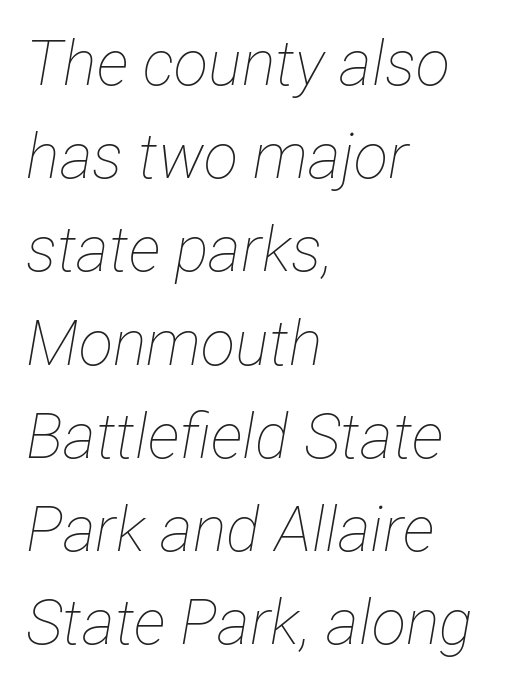
The tracking reads as untouched default to a designer's eye. How would I describe the line gaps? Plain and ordinary. Weight class: somewhere from thin through regular. Descender tails drop into unmarked territory. The lines are quadded left. The face used here has a pronounced slope to its letters.
